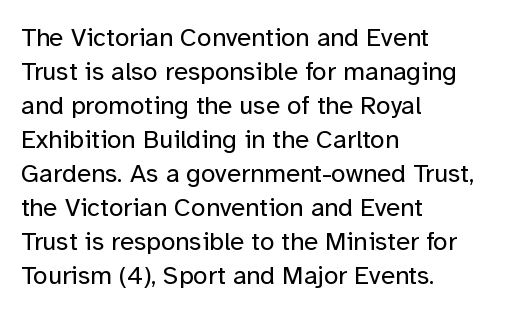
The image shows 26 px text type, upright; set left-aligned, normal line spacing (1.31x), normal letter spacing, not underlined.
